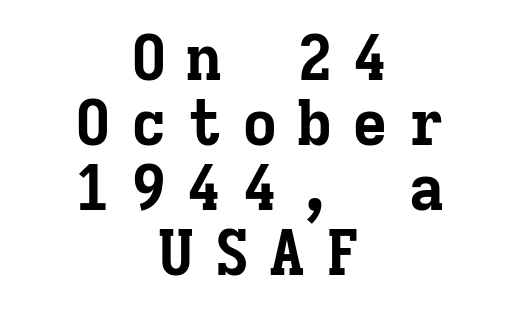
This sample trades vertical openness for compactness between lines. Regarding serifs, this sample has them. This rendering widens character spacing well past its baseline value. No italicization has been applied; the sample stays upright.
